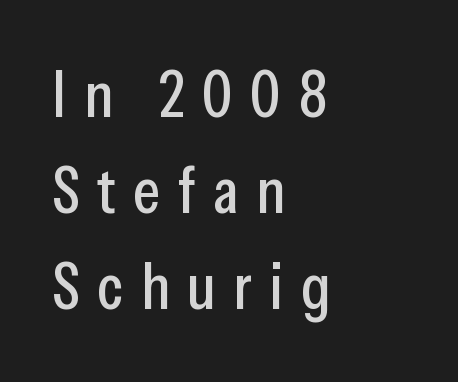
The passage shown is typeset with a sans-serif family. Is this a fixed-width face? No — the glyphs have proportional, varying widths. Baseline-to-baseline distance is the conventional proportion of letter height. Every row of glyphs begins at an identical x-position on the left.
